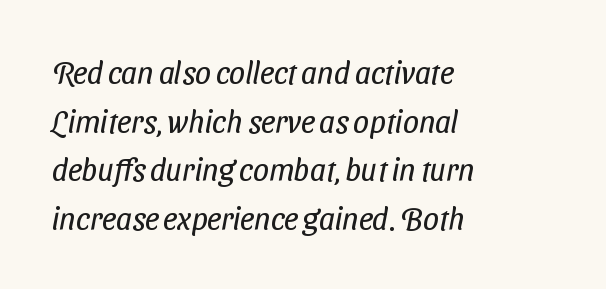
Each letter keeps its own natural width here, so spacing adapts to shape. Each letter's strokes conclude bluntly, with no projecting serifs. No extra tracking has been applied to these lines. In CSS terms this would be text-align: left. Leading: standard.
